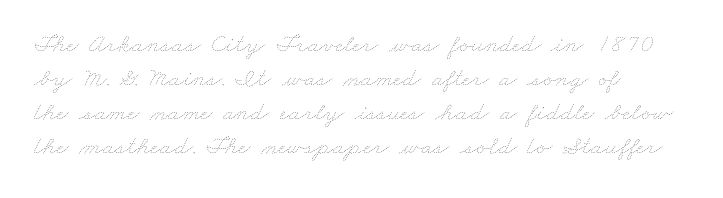
The image shows 26 px text type; set left-aligned, normal line spacing (1.31x), normal letter spacing, not underlined.
